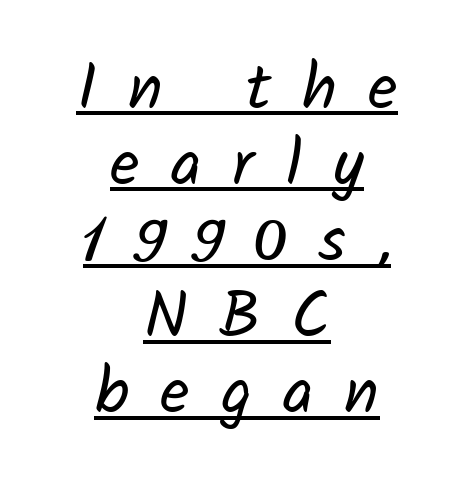
Stems here are at most as thick as an everyday book face. Spacing verdict: proportional, widths tailored to each character. The face used here is a sans, in the tradition of grotesques and geometrics. Line starts and ends both wander, symmetrically.
